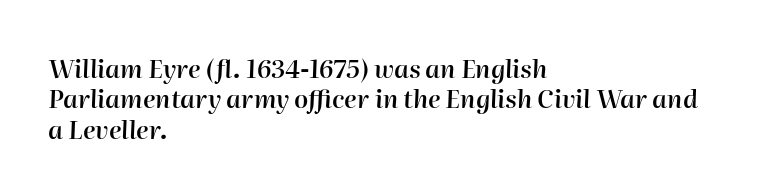
Look at the stroke-to-counter ratio: somewhat heavy, a semibold. Notice how the stems are inclined rather than vertical — that's the hallmark of italics. Descenders hang freely into open space. Leftover space on each line is placed entirely after the last word. Compared with typical body copy, the letter spacing here is the same.
